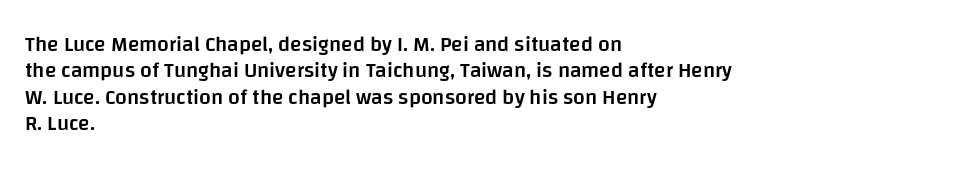
{"italic": "no", "bold": "semi", "underline": "no", "align": "left", "line_spacing": "normal", "line_spacing_ratio": 1.26, "letter_spacing": "normal", "letter_spacing_em": 0.0, "glyph_px": 21}
